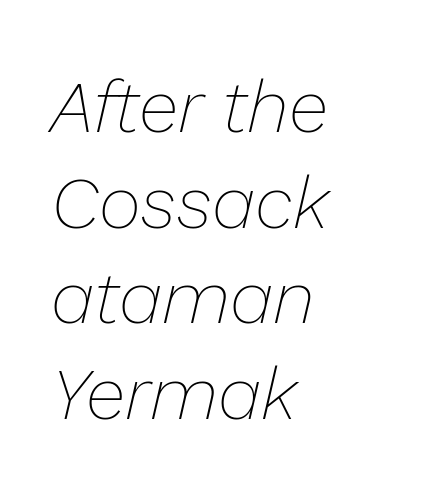
Q: Is the text bold? A: No.
Q: Is the text italic (slanted)? A: Yes, it leans right by about 13 degrees.
Q: Is the text underlined? A: No.
Q: How is the paragraph aligned? A: Left-aligned.
Q: Is the spacing between letters normal or unusually wide? A: Normal.
Q: Is the spacing between lines tight, normal or loose? A: Normal.
Q: Width (condensed, normal, or wide)? A: Normal.
Q: Stroke contrast? A: Low.
Q: x-height? A: Medium.
Q: Monospaced? A: No.
